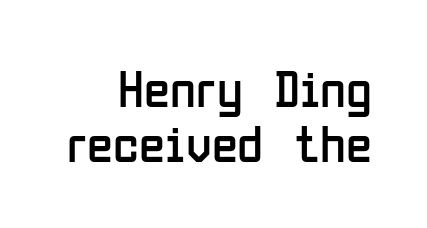
The vertical gap from one line to the next is small. Typeset ragged left — the right edge is the straight one. Words appear dense and cohesive because spacing is normal. In terms of posture, this sample is upright. The strokes are not fattened; the text isn't bold.
